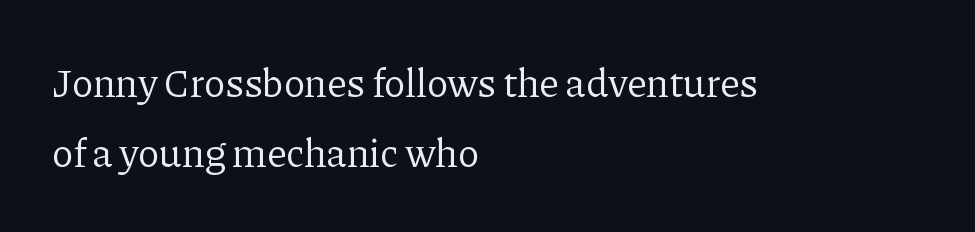
{"serif": "yes", "italic": "no", "bold": "no", "weight": "regular", "width": "normal", "stroke_contrast": "low", "x_height": "medium", "monospaced": "no", "underline": "no", "align": "left", "line_spacing_ratio": 1.75, "letter_spacing": "normal", "letter_spacing_em": 0.0, "glyph_px": 40}
